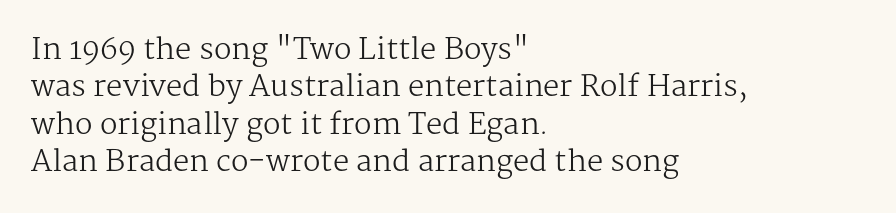
Q: Is the text bold? A: No.
Q: Is the text italic (slanted)? A: No, it is upright.
Q: Is the typeface a serif or a sans-serif typeface? A: Serif.
Q: Is the text underlined? A: No.
Q: How is the paragraph aligned? A: Left-aligned.
Q: Is the spacing between letters normal or unusually wide? A: Normal.
Q: Is the spacing between lines tight, normal or loose? A: Normal.
Q: Width (condensed, normal, or wide)? A: Normal.
Q: Stroke contrast? A: Medium.
Q: x-height? A: Medium.
Q: Monospaced? A: No.
